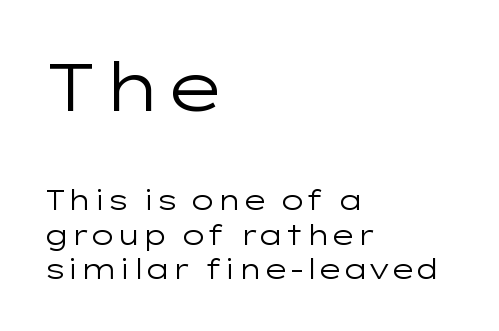
The image shows 67 px regular-weight, wide sans-serif type, upright; set left-aligned, normal line spacing (1.28x), normal letter spacing, not underlined; the first (top) block is 2.48x larger; low stroke contrast and a medium x-height.
